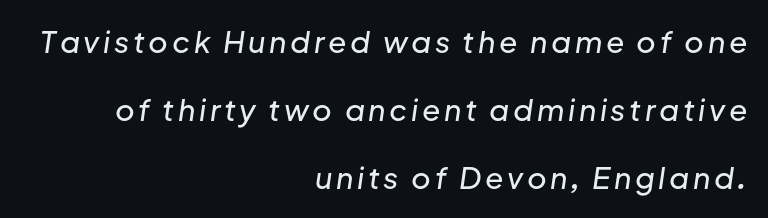
Q: Is the text italic (slanted)? A: Yes, it leans right by about 8 degrees.
Q: Is the text underlined? A: No.
Q: How is the paragraph aligned? A: Right-aligned.
Q: Is the spacing between lines tight, normal or loose? A: Loose.
Q: Width (condensed, normal, or wide)? A: Normal.
Q: Stroke contrast? A: Low.
Q: x-height? A: Medium.
Q: Monospaced? A: No.
